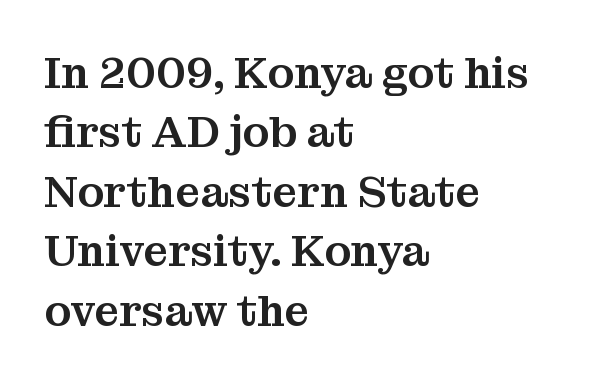
Are there feet on the stems? There are — it's a serif. The strip under each line holds only bare page. Every character sits straight up, as roman type does. Quick note: interline space is typical. Left-aligned paragraph, ragged on the right.
